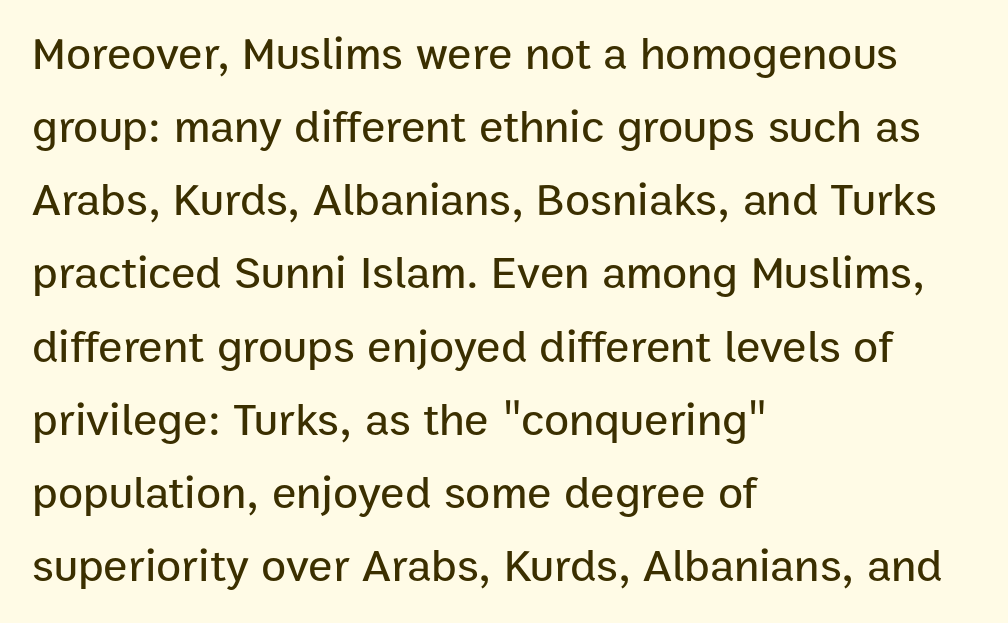
The image shows 46 px sans-serif type, upright; set left-aligned, normal line spacing (1.59x), normal letter spacing, not underlined; low stroke contrast and a medium x-height.
